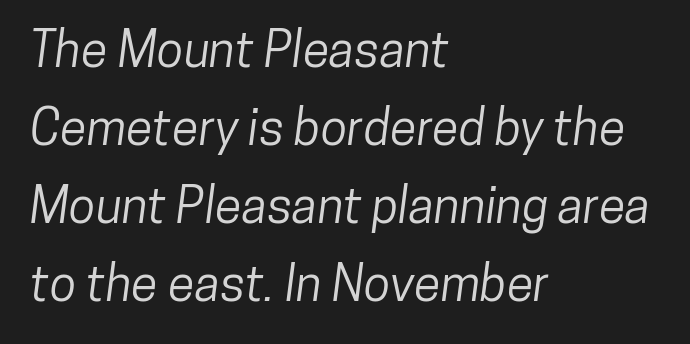
The image shows 49 px condensed sans-serif type; set left-aligned, normal line spacing (1.59x), normal letter spacing, not underlined; low stroke contrast and a medium x-height.
